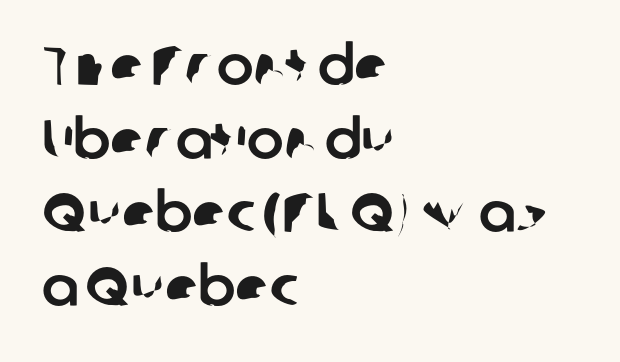
{"serif": "no", "width": "normal", "stroke_contrast": "low", "x_height": "medium", "monospaced": "no", "underline": "no", "align": "left", "line_spacing": "normal", "line_spacing_ratio": 1.34, "letter_spacing": "normal", "letter_spacing_em": 0.0, "glyph_px": 55}
